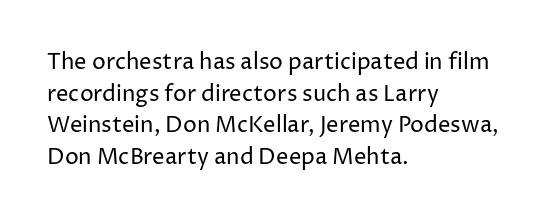
{"italic": "no", "bold": "no", "underline": "no", "align": "left", "line_spacing": "normal", "line_spacing_ratio": 1.44, "letter_spacing": "normal", "letter_spacing_em": 0.0, "glyph_px": 22}
